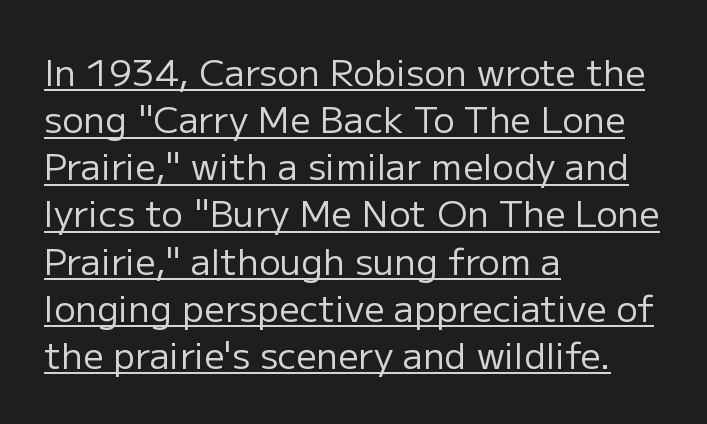
The image shows 36 px regular-weight sans-serif type, upright; set left-aligned, normal line spacing (1.31x), normal letter spacing, underlined; low stroke contrast and a medium x-height.
